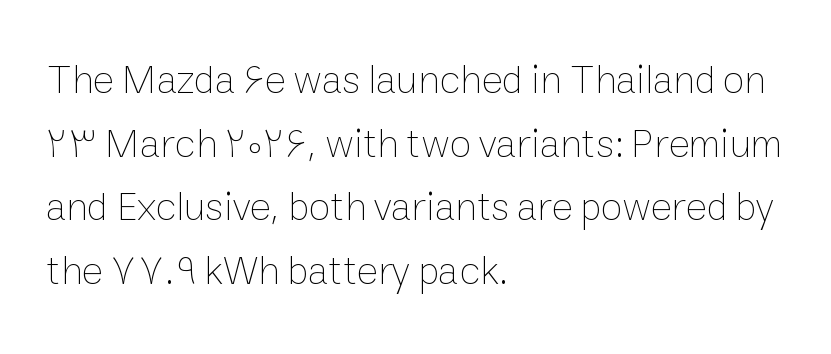
The typeface has the unassuming heft of standard copy or less. The rendering uses natural spacing where letterforms have individual widths. Evenly set lines give the paragraph a standard silhouette. Between one letter and the next there's only the usual sliver of space. All the whitespace from short lines collects on the right. Each row of text sits above clean, open space.
